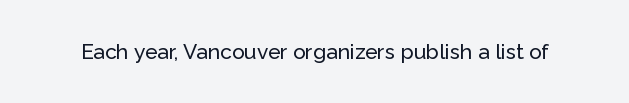
Every character sits straight up, as roman type does. The string is rendered with underlining switched off. Students, note that the glyphs here touch the page at normal intervals.
